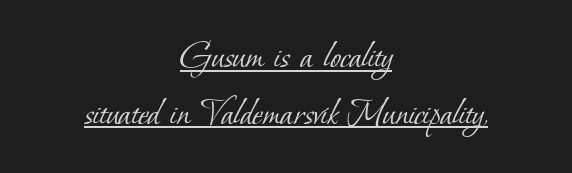
{"serif": "yes", "bold": "no", "weight": "light", "width": "normal", "stroke_contrast": "low", "x_height": "small", "monospaced": "no", "underline": "yes", "align": "center", "line_spacing": "normal", "line_spacing_ratio": 1.45, "letter_spacing": "normal", "letter_spacing_em": 0.0, "glyph_px": 39}
